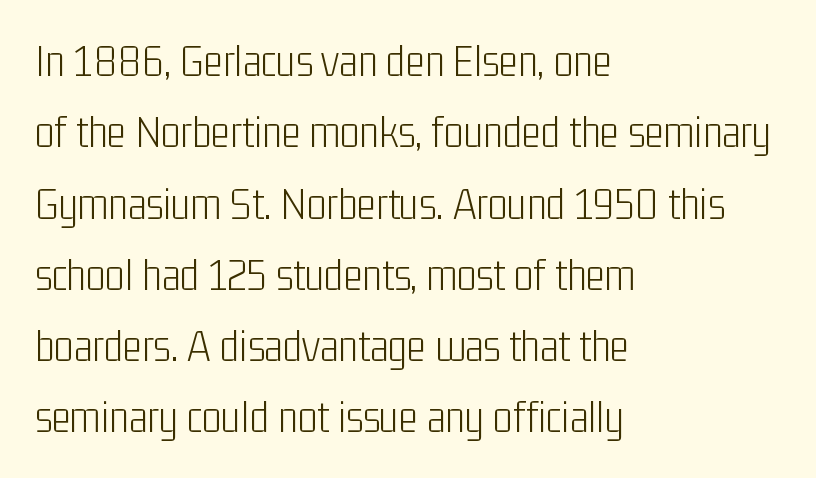
Q: Is the text bold? A: No.
Q: Is the text italic (slanted)? A: No, it is upright.
Q: Is the typeface a serif or a sans-serif typeface? A: Sans-serif.
Q: Is the text underlined? A: No.
Q: How is the paragraph aligned? A: Left-aligned.
Q: Is the spacing between letters normal or unusually wide? A: Normal.
Q: Is the spacing between lines tight, normal or loose? A: Normal.
Q: Width (condensed, normal, or wide)? A: Condensed.
Q: Stroke contrast? A: Low.
Q: x-height? A: Medium.
Q: Monospaced? A: No.
